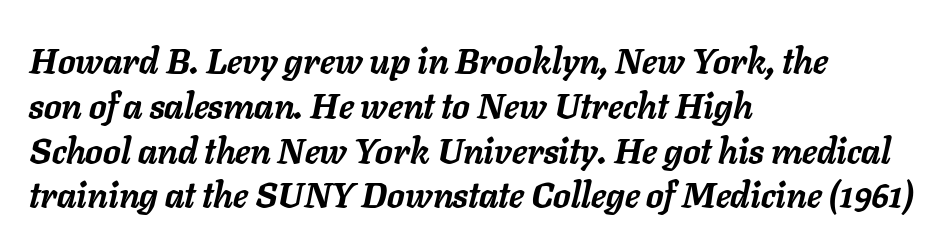
Q: Is the text bold? A: Yes.
Q: Is the text italic (slanted)? A: Yes, it leans right by about 11 degrees.
Q: Is the text underlined? A: No.
Q: How is the paragraph aligned? A: Left-aligned.
Q: Is the spacing between letters normal or unusually wide? A: Normal.
Q: Is the spacing between lines tight, normal or loose? A: Normal.
Q: Width (condensed, normal, or wide)? A: Normal.
Q: Stroke contrast? A: Low.
Q: x-height? A: Medium.
Q: Monospaced? A: No.
